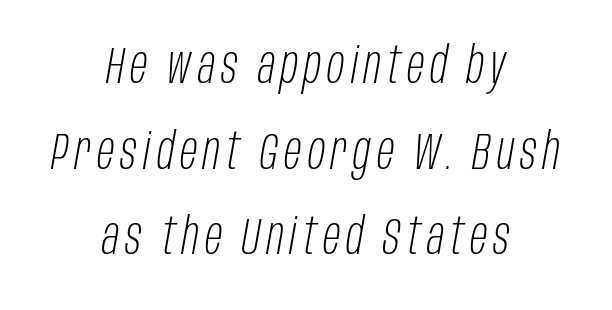
The passage shown is typed in a proportional face where columns would drift. These lines are centered, leaving both edges ragged. The font sits on the lighter half of the weight spectrum, regular included. Each row of text sits above clean, open space. The line-height multiplier appears to be the usual default. Posture: slanted.
